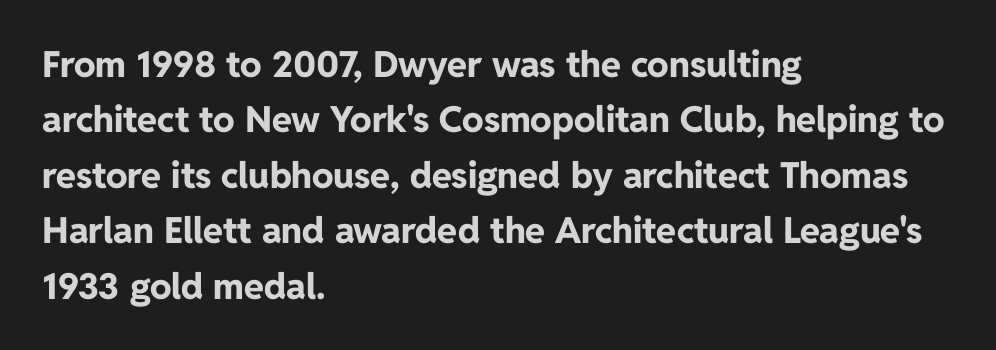
A typesetter would call this leading conventional body-copy spacing. Check under the words: just untouched page. This is sans-serif lettering, the kind often seen on screens and signage. The tracking reads as untouched default to a designer's eye. This sample has the flowing, uneven cadence of proportional lettering.
